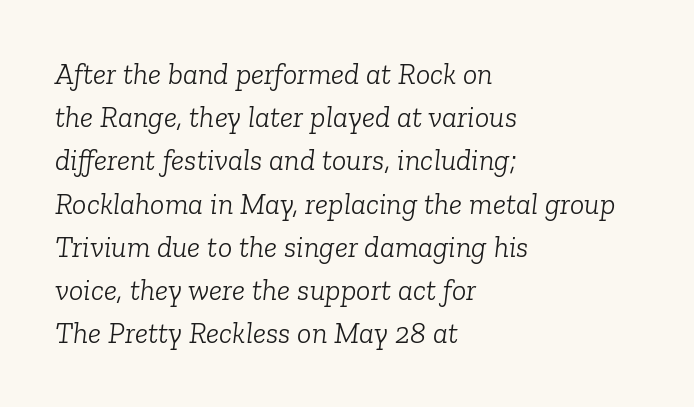
The strip under each line holds only bare page. The letters are slanted; this is an italic face. This sample has the flowing, uneven cadence of proportional lettering. Interline gaps are of average width in this sample. Summary of weight: not heavy and not bold. Old-style or modern, the face here clearly has serifs.
